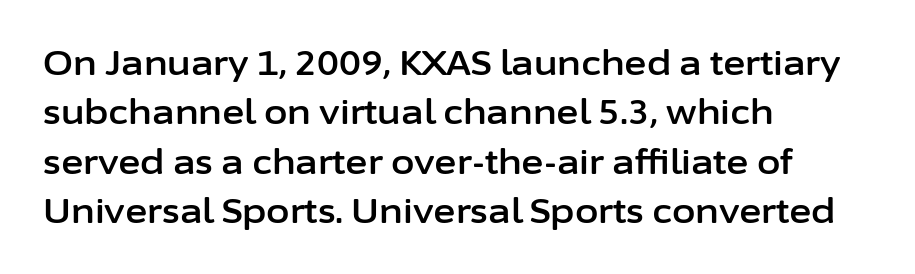
Summary of vertical rhythm: regular, with standard interline spacing. You can tell from the bare stems that sans-serif type was used. Horizontal alignment here is leftward, the default for most running prose. Is this a fixed-width face? No — the glyphs have proportional, varying widths. The typography opts for an upright posture over an oblique one.
